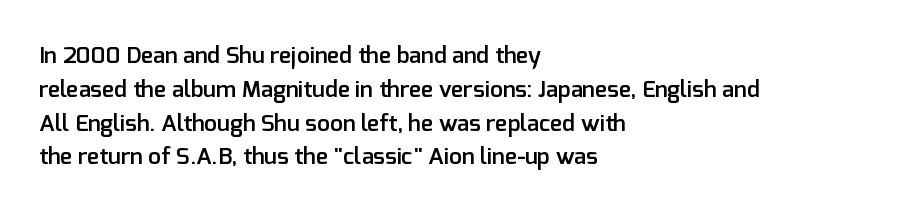
The image shows 23 px text type, upright; set left-aligned, normal line spacing (1.47x), normal letter spacing, not underlined.
